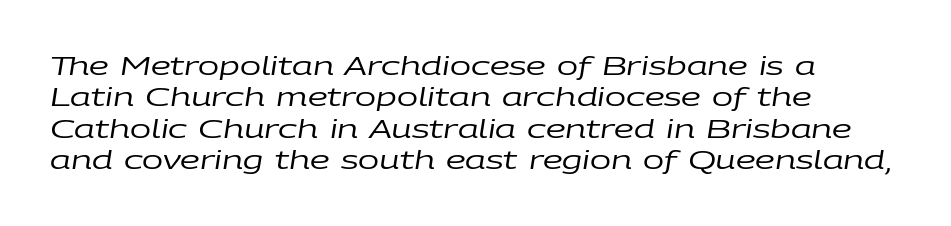
The image shows 25 px text type, italic (leaning right); set left-aligned, normal line spacing (1.26x), normal letter spacing, not underlined.
